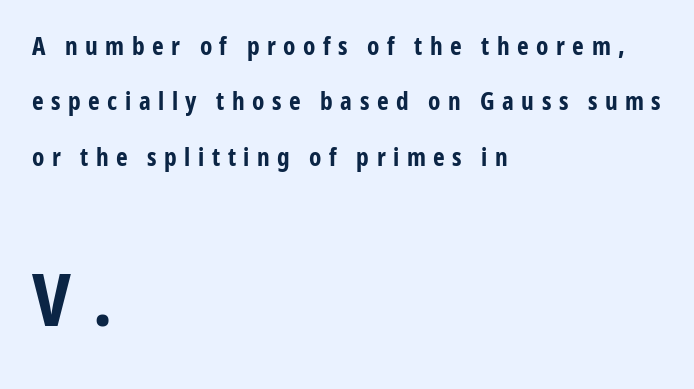
{"serif": "no", "italic": "no", "bold": "yes", "weight": "bold", "width": "condensed", "stroke_contrast": "low", "x_height": "medium", "monospaced": "no", "underline": "no", "align": "left", "line_spacing": "loose", "line_spacing_ratio": 2.22, "letter_spacing": "wide", "letter_spacing_em": 0.3, "larger_block": "second", "size_ratio": 2.96, "glyph_px": 74}
